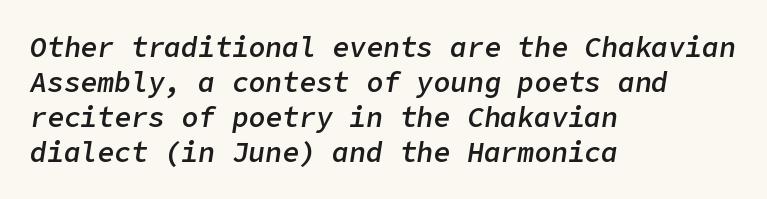
Bold? Not quite — semibold, heavier than regular but stopping short. Caption: standard tracking, unaltered. Compared with a centered layout, this one pins lines to the left instead. Nobody drew a line under any word here. Regular leading.
